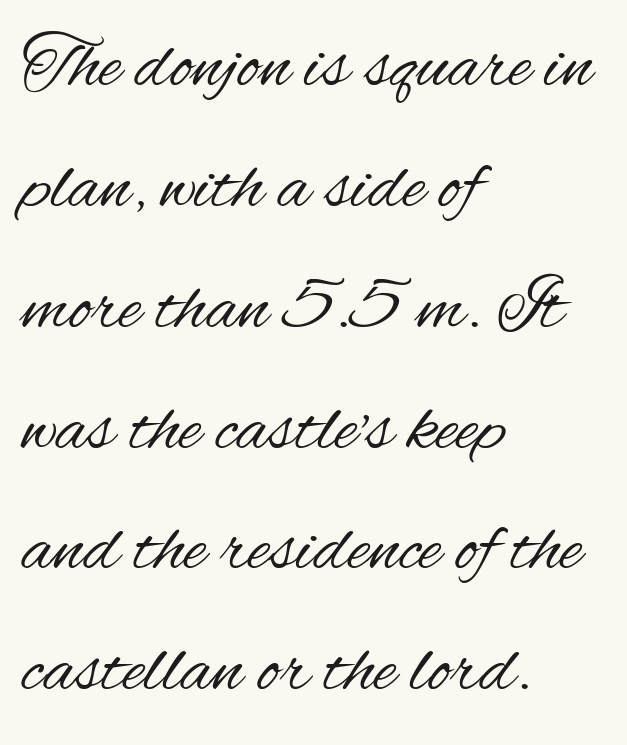
Q: Is the text bold? A: No.
Q: Is the text italic (slanted)? A: Yes.
Q: Is the typeface a serif or a sans-serif typeface? A: Sans-serif.
Q: Is the text underlined? A: No.
Q: How is the paragraph aligned? A: Left-aligned.
Q: Is the spacing between letters normal or unusually wide? A: Normal.
Q: Is the spacing between lines tight, normal or loose? A: Normal.
Q: Width (condensed, normal, or wide)? A: Condensed.
Q: Stroke contrast? A: Medium.
Q: x-height? A: Small.
Q: Monospaced? A: No.
